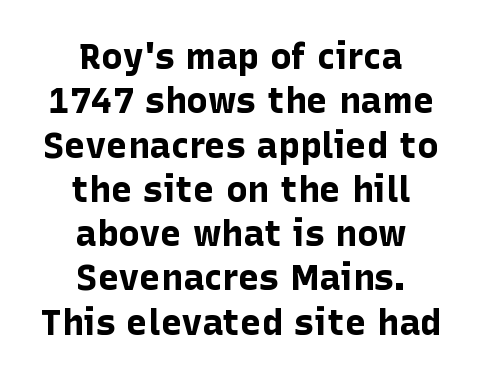
The image shows 36 px bold sans-serif type, upright; set centered, line spacing 1.23x, normal letter spacing, not underlined; low stroke contrast and a medium x-height.
